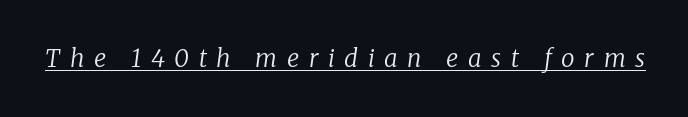
{"italic": "yes", "lean": "right", "slant_degrees": 8, "bold": "no", "underline": "yes", "letter_spacing": "wide", "letter_spacing_em": 0.4, "glyph_px": 24}
